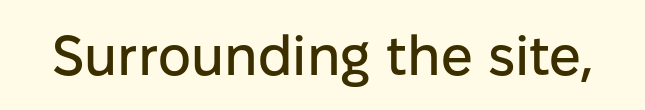
{"serif": "no", "italic": "no", "width": "normal", "stroke_contrast": "low", "x_height": "medium", "monospaced": "no", "underline": "no", "letter_spacing": "normal", "letter_spacing_em": 0.0, "glyph_px": 56}
